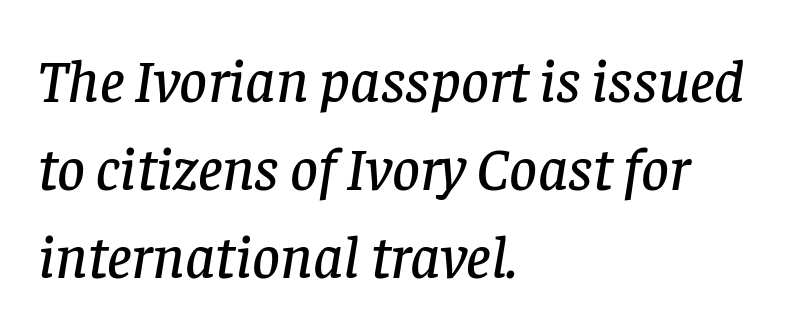
Q: Is the text italic (slanted)? A: Yes, it leans right by about 8 degrees.
Q: Is the typeface a serif or a sans-serif typeface? A: Serif.
Q: Is the text underlined? A: No.
Q: How is the paragraph aligned? A: Left-aligned.
Q: Is the spacing between letters normal or unusually wide? A: Normal.
Q: Is the spacing between lines tight, normal or loose? A: Normal.
Q: Width (condensed, normal, or wide)? A: Normal.
Q: Stroke contrast? A: Low.
Q: x-height? A: Large.
Q: Monospaced? A: No.
